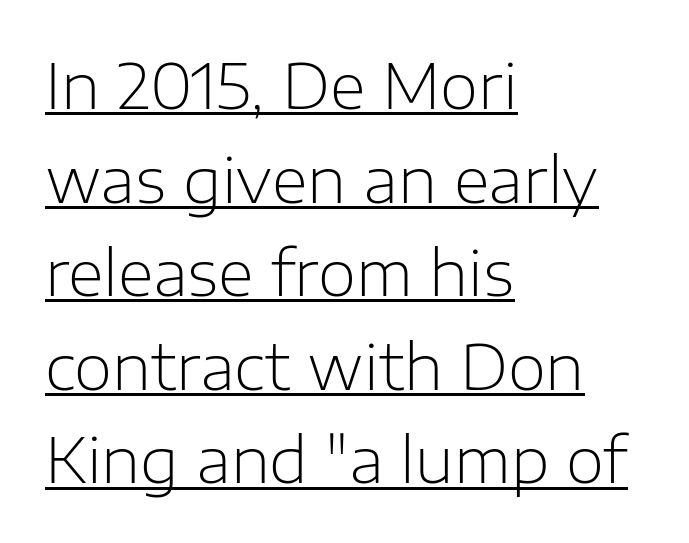
The image shows 62 px light sans-serif type, upright; set left-aligned, normal line spacing (1.51x), normal letter spacing, underlined; low stroke contrast and a medium x-height.
